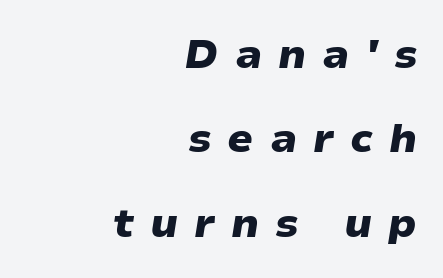
Q: Is the text bold? A: Yes.
Q: Is the text italic (slanted)? A: Yes, it leans right by about 9 degrees.
Q: Is the text underlined? A: No.
Q: How is the paragraph aligned? A: Right-aligned.
Q: Is the spacing between letters normal or unusually wide? A: Unusually wide.
Q: Is the spacing between lines tight, normal or loose? A: Loose.
Q: Width (condensed, normal, or wide)? A: Wide.
Q: Stroke contrast? A: Low.
Q: x-height? A: Medium.
Q: Monospaced? A: No.
